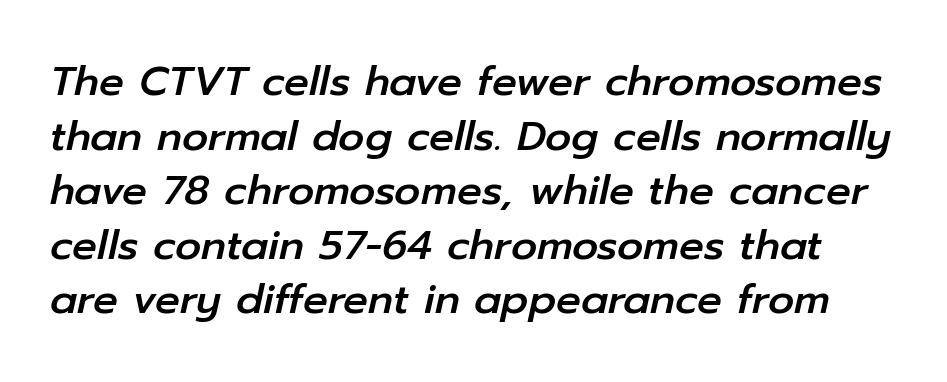
Q: Is the text italic (slanted)? A: Yes, it leans right by about 12 degrees.
Q: Is the text underlined? A: No.
Q: Is the spacing between letters normal or unusually wide? A: Normal.
Q: Is the spacing between lines tight, normal or loose? A: Normal.
Q: Width (condensed, normal, or wide)? A: Normal.
Q: Stroke contrast? A: Low.
Q: x-height? A: Medium.
Q: Monospaced? A: No.
